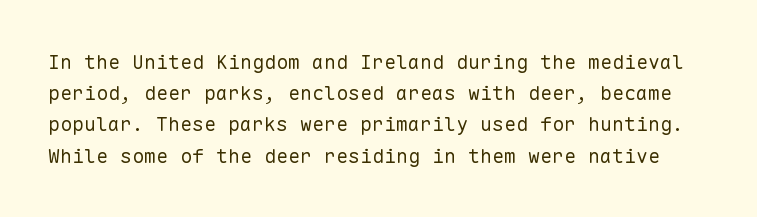
A typesetter would mark this as roman, not italic. Any mark beneath the type? The region is blank. The block of text has a typical density, with ordinary space between rows. Nothing heavy about these letters — not bold at all.
